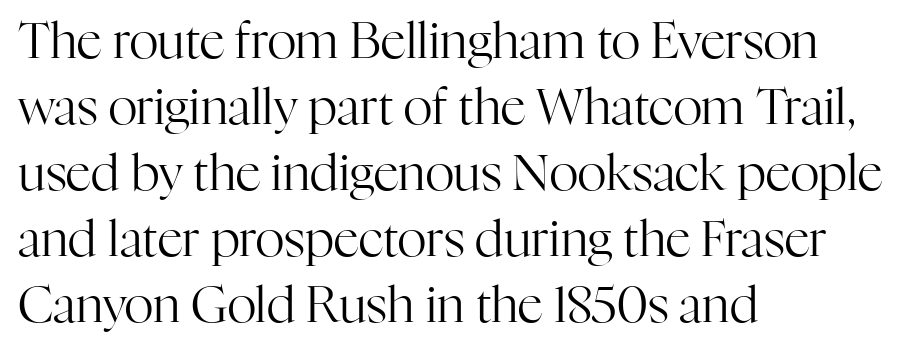
Q: Is the text bold? A: No.
Q: Is the text italic (slanted)? A: No, it is upright.
Q: Is the typeface a serif or a sans-serif typeface? A: Serif.
Q: Is the text underlined? A: No.
Q: How is the paragraph aligned? A: Left-aligned.
Q: Is the spacing between letters normal or unusually wide? A: Normal.
Q: Is the spacing between lines tight, normal or loose? A: Normal.
Q: Width (condensed, normal, or wide)? A: Normal.
Q: Stroke contrast? A: High.
Q: x-height? A: Medium.
Q: Monospaced? A: No.
